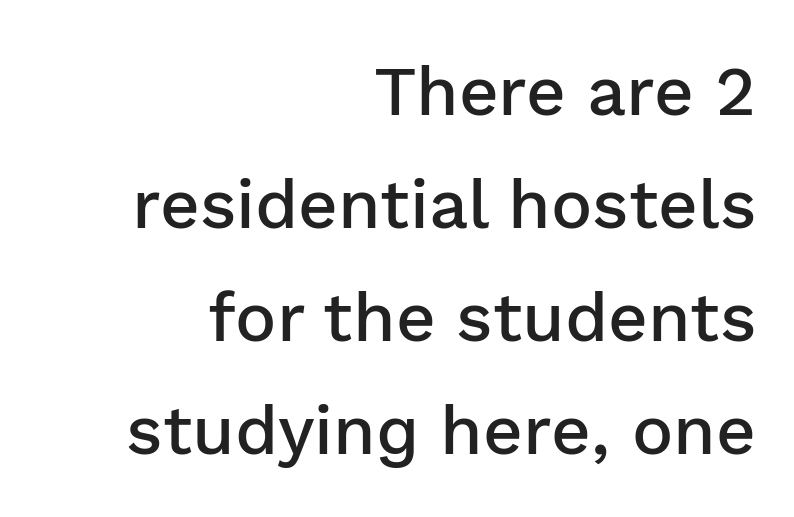
The image shows 69 px semibold sans-serif type, upright; set right-aligned, normal line spacing (1.64x), normal letter spacing, not underlined; low stroke contrast and a medium x-height.
